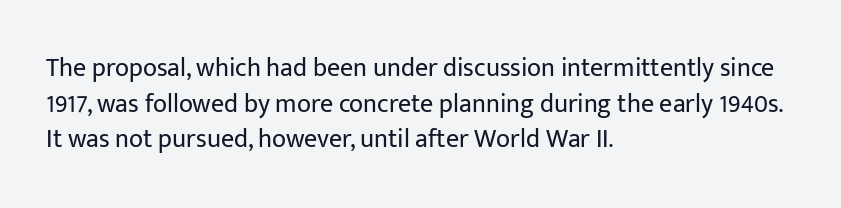
The image shows 26 px text type, upright; set left-aligned, normal line spacing (1.37x), normal letter spacing, not underlined.
